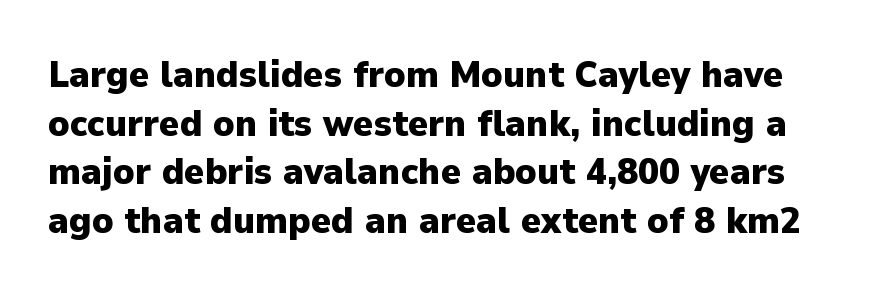
The image shows 38 px heavy sans-serif type, upright; set normal line spacing (1.28x), normal letter spacing, not underlined; low stroke contrast and a medium x-height.
